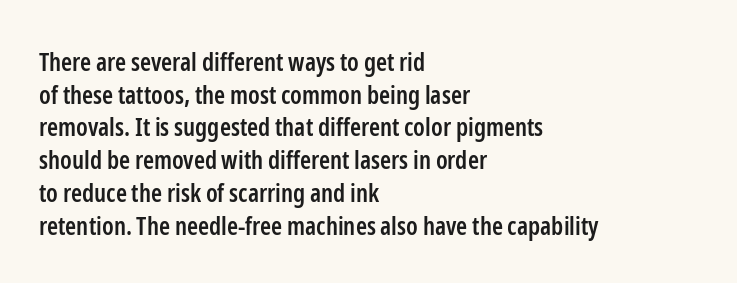
Q: Is the text bold? A: Semi-bold.
Q: Is the text italic (slanted)? A: No, it is upright.
Q: Is the text underlined? A: No.
Q: How is the paragraph aligned? A: Left-aligned.
Q: Is the spacing between letters normal or unusually wide? A: Normal.
Q: Is the spacing between lines tight, normal or loose? A: Normal.
